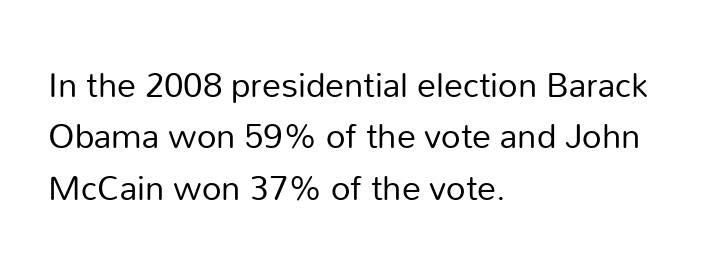
This rendering leaves character spacing at its baseline value. The compositor pushed each line to the left boundary. A sans-serif font was chosen for this passage. Unmarked baselines from the first word to the last. The strokes carry an ordinary text weight at most. Rows of type keep a routine distance in the vertical direction.
